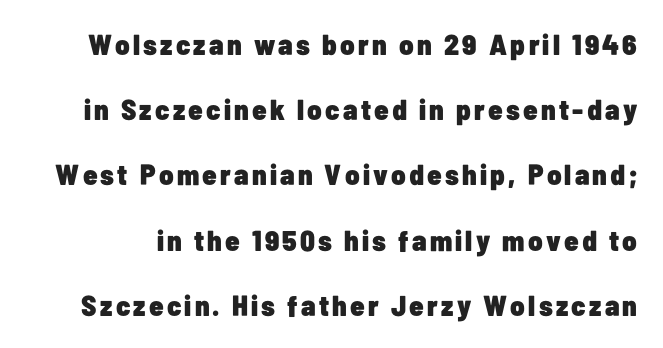
Q: Is the text bold? A: Yes.
Q: Is the text italic (slanted)? A: No, it is upright.
Q: Is the typeface a serif or a sans-serif typeface? A: Sans-serif.
Q: Is the text underlined? A: No.
Q: Is the spacing between lines tight, normal or loose? A: Loose.
Q: Width (condensed, normal, or wide)? A: Condensed.
Q: Stroke contrast? A: Low.
Q: x-height? A: Medium.
Q: Monospaced? A: No.
